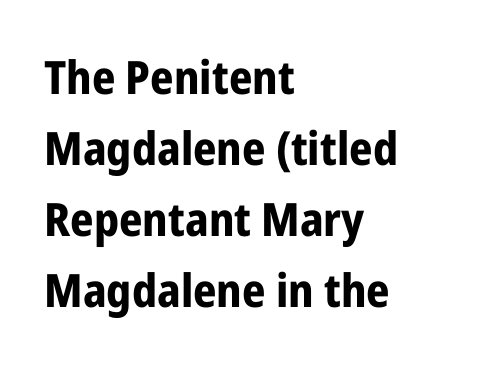
The image shows 46 px bold, condensed sans-serif type, upright; set left-aligned, normal line spacing (1.54x), normal letter spacing, not underlined; low stroke contrast and a medium x-height.
